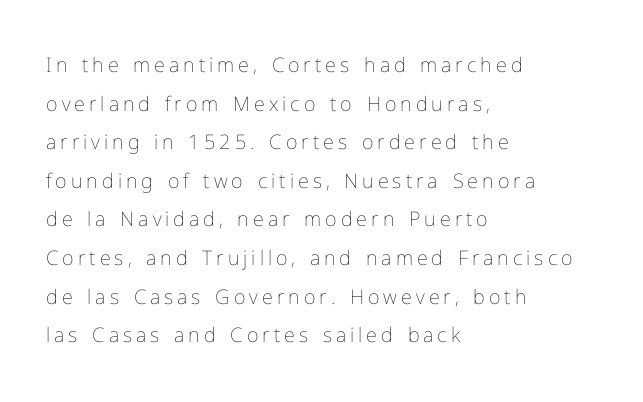
The image shows 20 px text type, upright; set left-aligned, loose line spacing (1.93x), unusually wide letter spacing (+0.2 em), not underlined.
